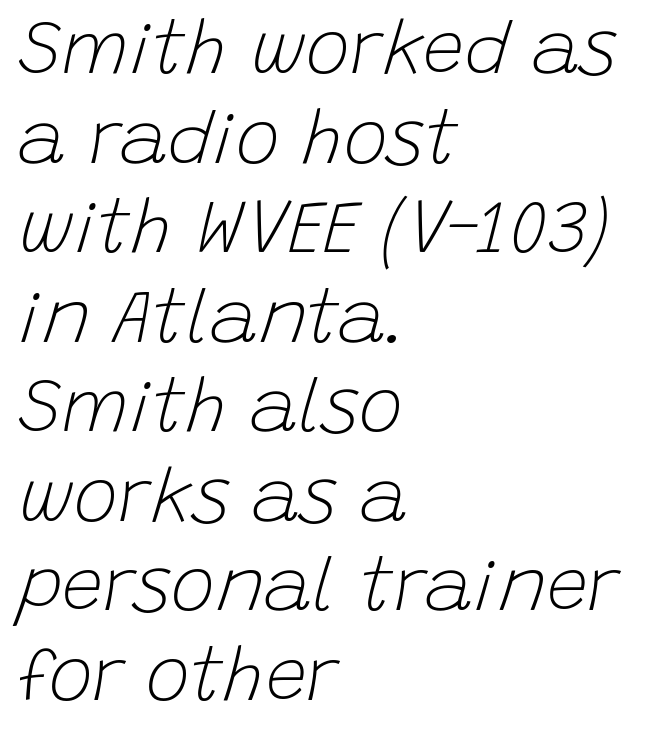
A typesetter would mark this as italic. This rendering features lettering with no underline. The lines in this sample share a left origin and differ only in where they stop. The weight tops out at a normal text grade. Is the letter spacing exaggerated? No — it looks like the ordinary default.
